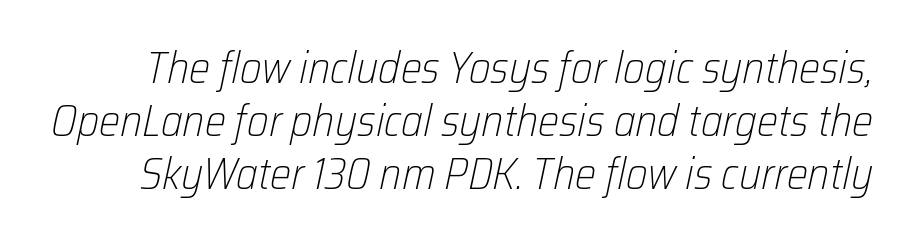
{"italic": "yes", "lean": "right", "slant_degrees": 12, "bold": "no", "weight": "light", "width": "condensed", "stroke_contrast": "low", "x_height": "medium", "monospaced": "no", "underline": "no", "line_spacing_ratio": 1.18, "letter_spacing": "normal", "letter_spacing_em": 0.0, "glyph_px": 45}
